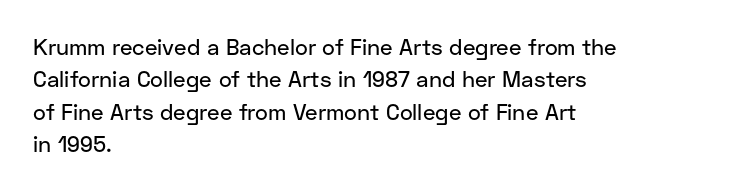
{"italic": "no", "underline": "no", "align": "left", "line_spacing": "normal", "line_spacing_ratio": 1.47, "letter_spacing": "normal", "letter_spacing_em": 0.0, "glyph_px": 22}
